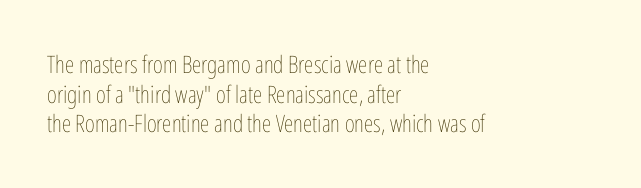
{"italic": "no", "bold": "no", "underline": "no", "align": "left", "line_spacing_ratio": 1.23, "letter_spacing": "normal", "letter_spacing_em": 0.0, "glyph_px": 24}
